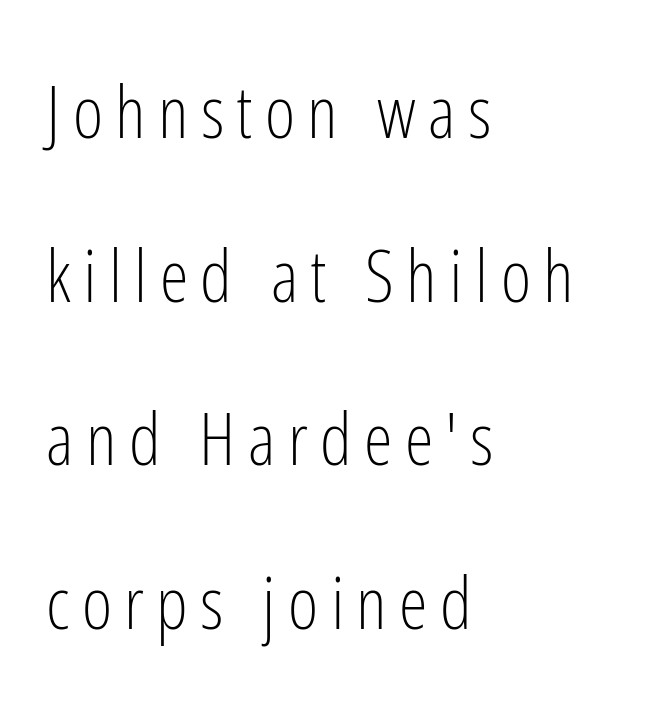
Anything drawn beneath the words? Only blank space. The ragged edge is on the right, which tells us the setting is flush left. Serifs: no, the terminals of the letterforms are clean. Widely set lines give the paragraph a tall, airy silhouette. Upright lettering throughout. This is not heavy type; no bold has been used.
